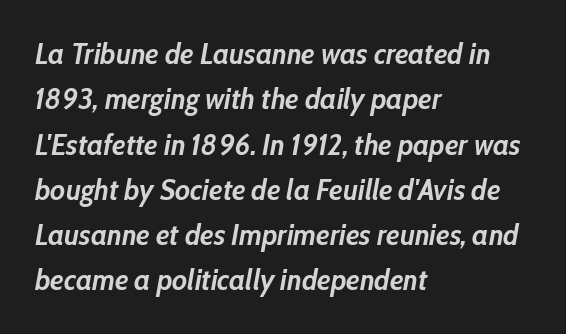
Q: Is the text bold? A: Yes.
Q: Is the text italic (slanted)? A: Yes, it leans right by about 10 degrees.
Q: Is the text underlined? A: No.
Q: How is the paragraph aligned? A: Left-aligned.
Q: Is the spacing between letters normal or unusually wide? A: Normal.
Q: Is the spacing between lines tight, normal or loose? A: Normal.
Q: Width (condensed, normal, or wide)? A: Condensed.
Q: Stroke contrast? A: Low.
Q: x-height? A: Medium.
Q: Monospaced? A: No.
